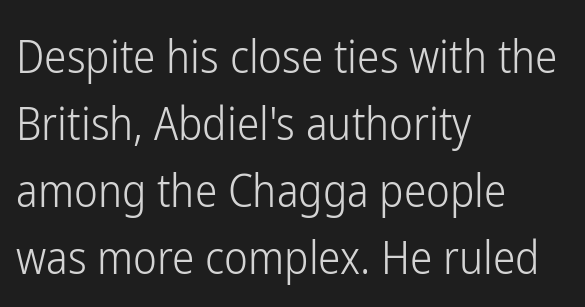
Q: Is the text bold? A: No.
Q: Is the text italic (slanted)? A: No, it is upright.
Q: Is the typeface a serif or a sans-serif typeface? A: Sans-serif.
Q: Is the text underlined? A: No.
Q: How is the paragraph aligned? A: Left-aligned.
Q: Is the spacing between letters normal or unusually wide? A: Normal.
Q: Is the spacing between lines tight, normal or loose? A: Normal.
Q: Width (condensed, normal, or wide)? A: Condensed.
Q: Stroke contrast? A: Low.
Q: x-height? A: Medium.
Q: Monospaced? A: No.
